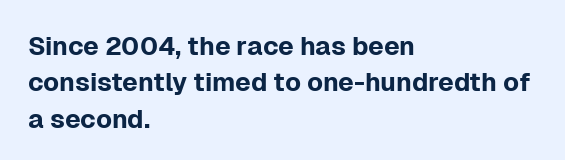
Each line starts at the same left margin while the right side varies. There is no visible air inserted between adjacent glyphs. Baseline-to-baseline distance is the conventional proportion of letter height. No italicization has been applied; the sample stays upright.
